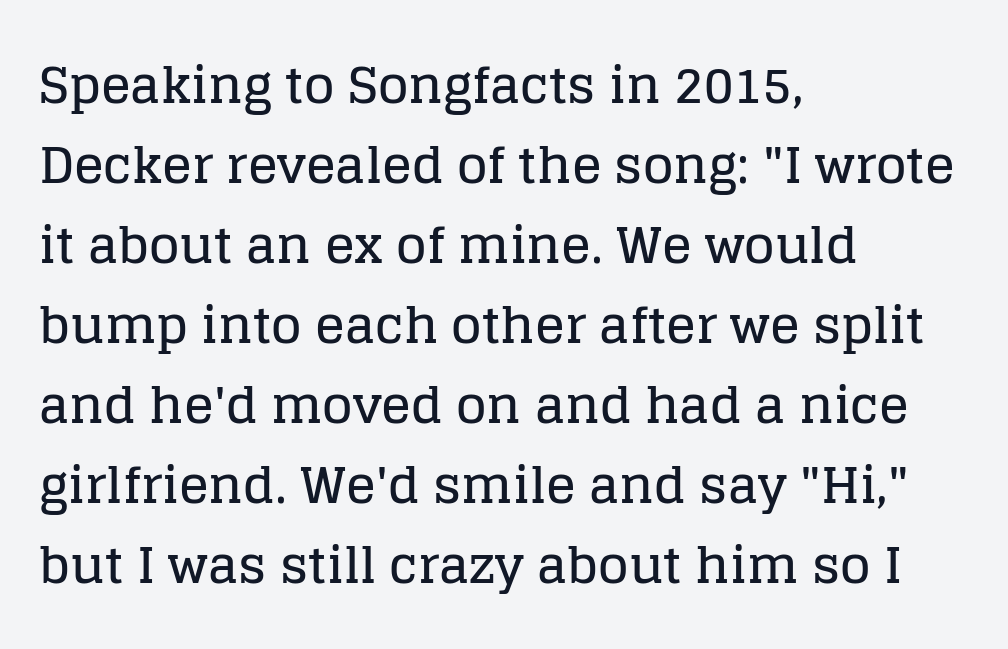
{"serif": "yes", "italic": "no", "width": "normal", "stroke_contrast": "low", "x_height": "large", "monospaced": "no", "underline": "no", "align": "left", "line_spacing": "normal", "line_spacing_ratio": 1.6, "letter_spacing": "normal", "letter_spacing_em": 0.0, "glyph_px": 50}
